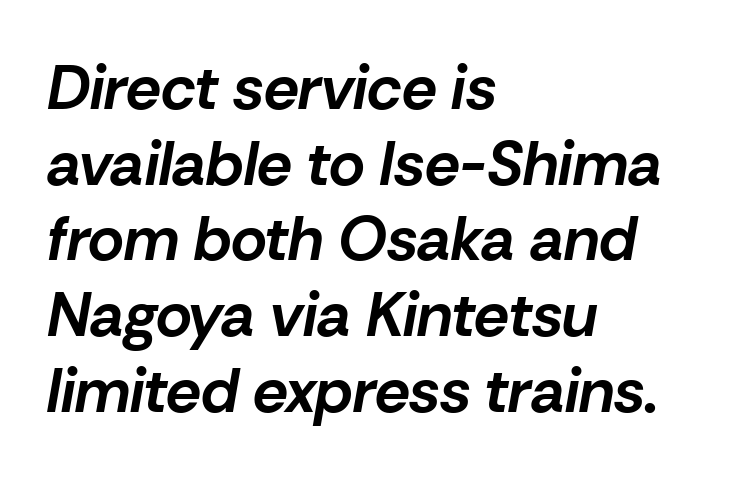
Q: Is the text bold? A: Yes.
Q: Is the text italic (slanted)? A: Yes, it leans right by about 10 degrees.
Q: Is the text underlined? A: No.
Q: How is the paragraph aligned? A: Left-aligned.
Q: Is the spacing between letters normal or unusually wide? A: Normal.
Q: Width (condensed, normal, or wide)? A: Normal.
Q: Stroke contrast? A: Low.
Q: x-height? A: Medium.
Q: Monospaced? A: No.
